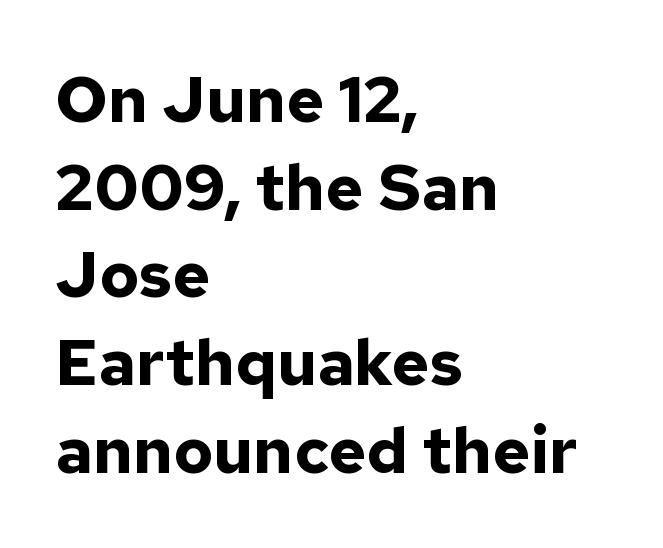
The image shows 65 px bold sans-serif type, upright; set left-aligned, normal line spacing (1.35x), normal letter spacing, not underlined; low stroke contrast and a medium x-height.
